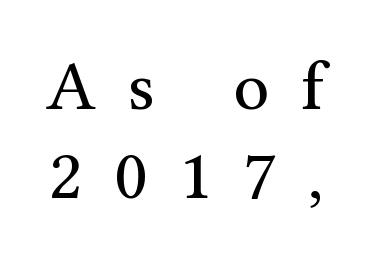
Q: Is the text bold? A: No.
Q: Is the text italic (slanted)? A: No, it is upright.
Q: Is the typeface a serif or a sans-serif typeface? A: Serif.
Q: Is the text underlined? A: No.
Q: Is the spacing between letters normal or unusually wide? A: Unusually wide.
Q: Is the spacing between lines tight, normal or loose? A: Normal.
Q: Width (condensed, normal, or wide)? A: Normal.
Q: Stroke contrast? A: Medium.
Q: x-height? A: Medium.
Q: Monospaced? A: No.
